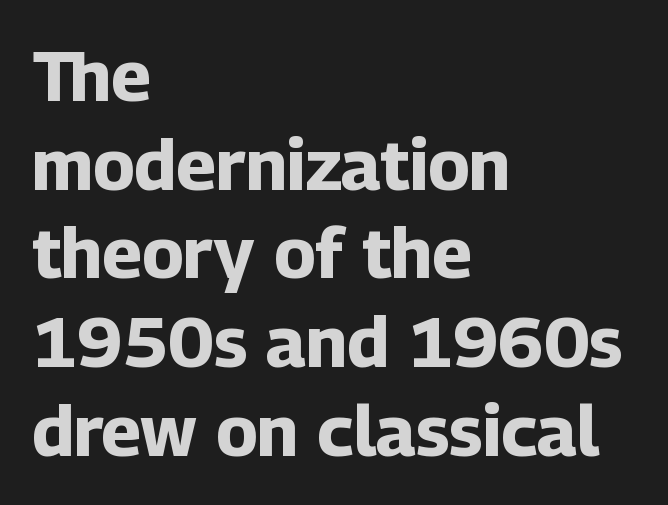
{"serif": "no", "italic": "no", "bold": "yes", "weight": "bold", "width": "normal", "stroke_contrast": "low", "x_height": "medium", "monospaced": "no", "underline": "no", "align": "left", "line_spacing": "normal", "line_spacing_ratio": 1.25, "letter_spacing": "normal", "letter_spacing_em": 0.0, "glyph_px": 71}
